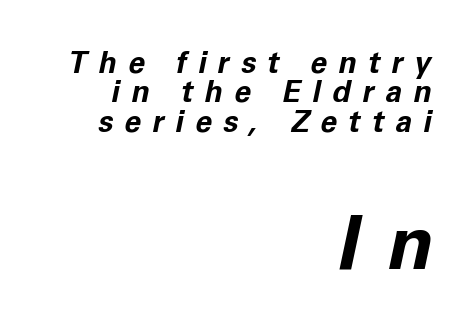
Q: Is the text bold? A: Yes.
Q: Is the text italic (slanted)? A: Yes, it leans right by about 11 degrees.
Q: Is the text underlined? A: No.
Q: How is the paragraph aligned? A: Right-aligned.
Q: Is the spacing between letters normal or unusually wide? A: Unusually wide.
Q: Is the spacing between lines tight, normal or loose? A: Tight.
Q: Which block of text is set in a larger size, the first (top) or the second (bottom)? A: The second (bottom) one.
Q: Width (condensed, normal, or wide)? A: Normal.
Q: Stroke contrast? A: Low.
Q: x-height? A: Medium.
Q: Monospaced? A: No.
